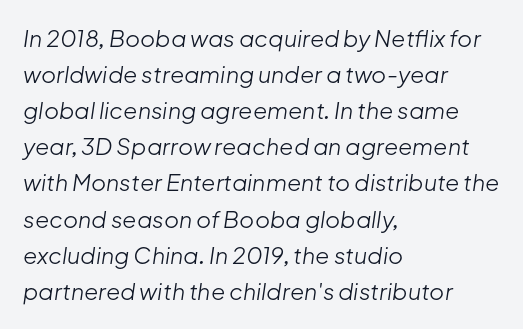
Stems here are at most as thick as an everyday book face. Standard letterfit; no display-style spreading of the glyphs. One glance says typical: line gaps are just what's usual. One-word summary of the alignment: left. Slant detected: the letters are inclined. Lines of text with bare space underneath.
